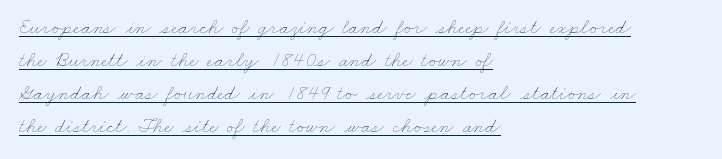
{"bold": "no", "underline": "yes", "align": "left", "line_spacing": "normal", "line_spacing_ratio": 1.57, "letter_spacing": "normal", "letter_spacing_em": 0.0, "glyph_px": 21}
